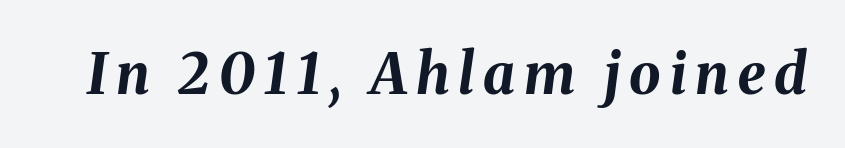
The image shows 56 px bold type, italic (leaning right); set not underlined; medium stroke contrast and a medium x-height.
